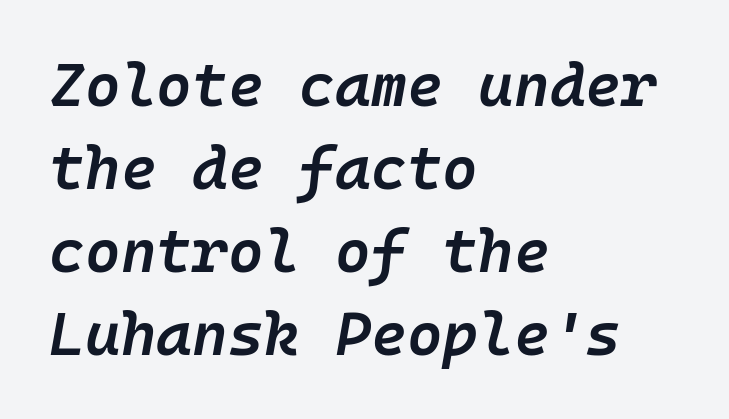
{"italic": "yes", "lean": "right", "slant_degrees": 10, "bold": "semi", "weight": "semibold", "width": "normal", "stroke_contrast": "low", "x_height": "medium", "underline": "no", "align": "left", "line_spacing": "normal", "line_spacing_ratio": 1.36, "letter_spacing": "normal", "letter_spacing_em": 0.0, "glyph_px": 61}
